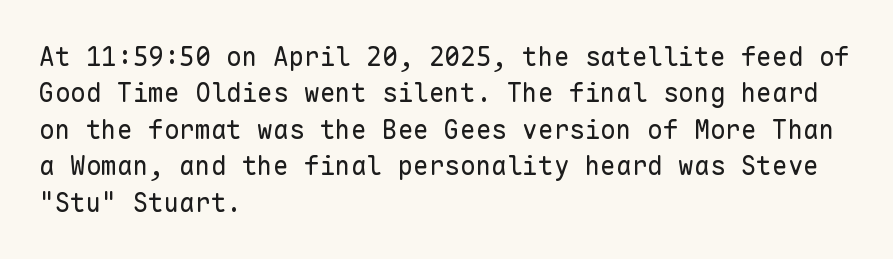
Short and long lines alike share a common starting point at left. The typeface has the unassuming heft of standard copy or less. Is the letter spacing exaggerated? No — it looks like the ordinary default. Has an underline been added? It has not. Posture: vertical.
